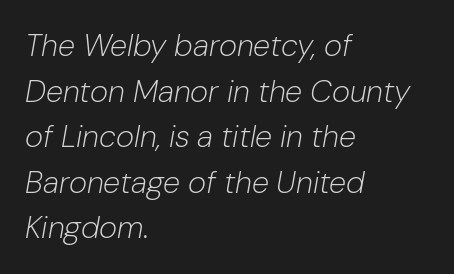
The image shows 31 px light type, italic (leaning right); set left-aligned, normal line spacing (1.47x), normal letter spacing, not underlined; low stroke contrast and a medium x-height.
